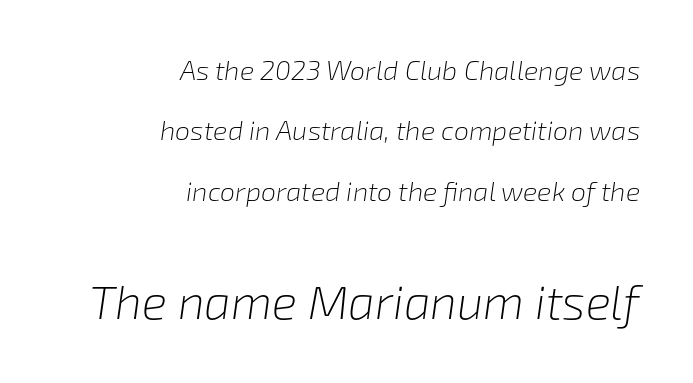
{"italic": "yes", "lean": "right", "slant_degrees": 8, "bold": "no", "weight": "light", "width": "normal", "stroke_contrast": "low", "x_height": "medium", "monospaced": "no", "underline": "no", "align": "right", "line_spacing": "loose", "line_spacing_ratio": 2.24, "letter_spacing": "normal", "letter_spacing_em": 0.0, "larger_block": "second", "size_ratio": 1.74, "glyph_px": 47}
